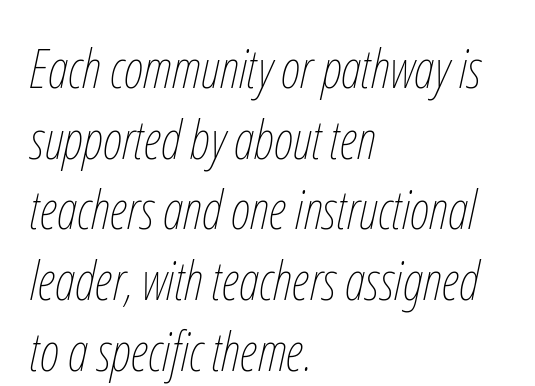
{"italic": "yes", "lean": "right", "slant_degrees": 12, "bold": "no", "weight": "thin", "width": "condensed", "stroke_contrast": "low", "x_height": "medium", "monospaced": "no", "underline": "no", "align": "left", "line_spacing": "normal", "line_spacing_ratio": 1.31, "letter_spacing": "normal", "letter_spacing_em": 0.0, "glyph_px": 54}
